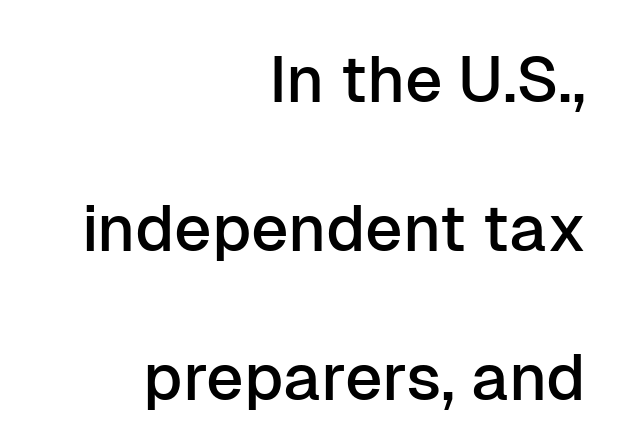
The image shows 65 px sans-serif type, upright; set right-aligned, loose line spacing (2.29x), normal letter spacing, not underlined; low stroke contrast and a medium x-height.
